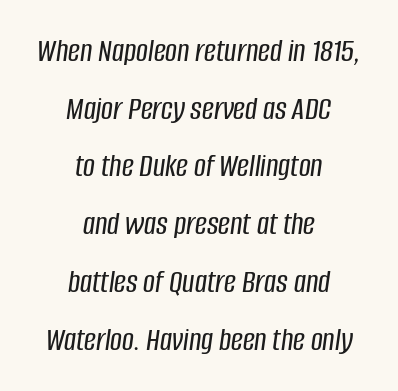
{"italic": "yes", "lean": "right", "slant_degrees": 8, "width": "condensed", "stroke_contrast": "low", "x_height": "large", "monospaced": "no", "underline": "no", "align": "center", "line_spacing_ratio": 1.75, "letter_spacing": "normal", "letter_spacing_em": 0.0, "glyph_px": 33}
